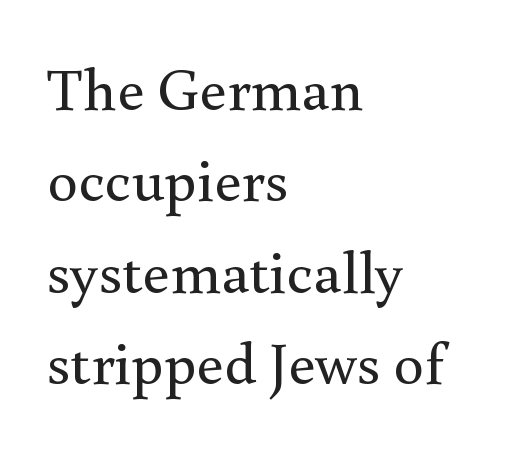
{"serif": "yes", "italic": "no", "bold": "no", "weight": "regular", "width": "normal", "x_height": "small", "monospaced": "no", "underline": "no", "align": "left", "line_spacing": "normal", "line_spacing_ratio": 1.5, "letter_spacing": "normal", "letter_spacing_em": 0.0, "glyph_px": 61}
